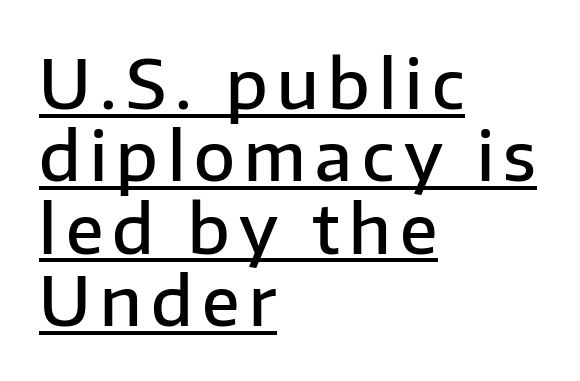
{"serif": "no", "italic": "no", "bold": "semi", "weight": "semibold", "width": "normal", "stroke_contrast": "low", "x_height": "medium", "monospaced": "no", "underline": "yes", "align": "left", "line_spacing": "tight", "line_spacing_ratio": 1.08, "glyph_px": 67}
